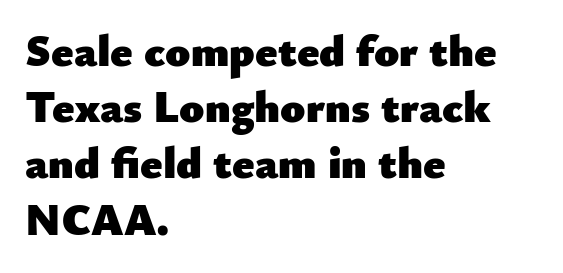
{"serif": "no", "italic": "no", "bold": "yes", "weight": "heavy", "width": "normal", "stroke_contrast": "low", "x_height": "small", "monospaced": "no", "underline": "no", "align": "left", "line_spacing": "normal", "line_spacing_ratio": 1.25, "letter_spacing": "normal", "letter_spacing_em": 0.0, "glyph_px": 45}
